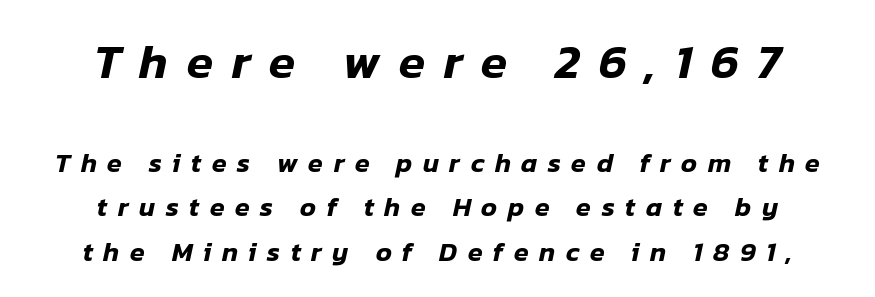
{"italic": "yes", "lean": "right", "slant_degrees": 12, "width": "normal", "stroke_contrast": "low", "x_height": "medium", "monospaced": "no", "underline": "no", "align": "center", "line_spacing": "normal", "line_spacing_ratio": 1.64, "letter_spacing": "wide", "letter_spacing_em": 0.39, "larger_block": "first", "size_ratio": 1.78, "glyph_px": 48}
